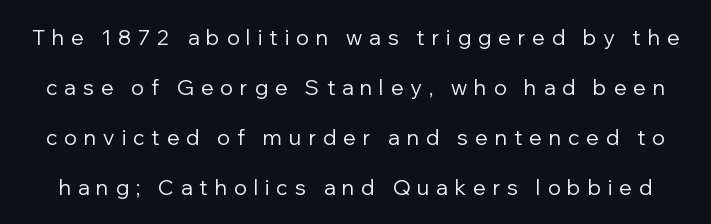
Notice the wide empty band between every row — that's loose leading. Characters follow at a spacing far wider than the type designer built in. The strip under each line holds only bare page. Vertical strokes here are truly vertical.
